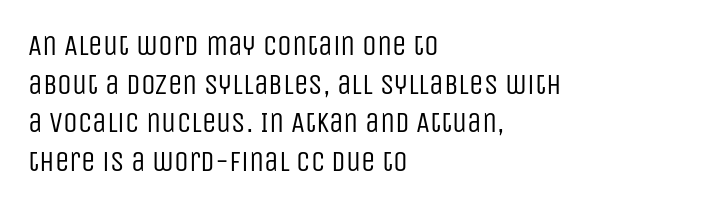
Casual observation: everything's shoved over to the left. Here the glyphs are tracked normally, forming tight word shapes. Rendered with straight, roman letterforms. The face used here is a sans, in the tradition of grotesques and geometrics. In terms of leading, this rendering sits right in the middle. No chunkiness to these letters — they're not bold.
